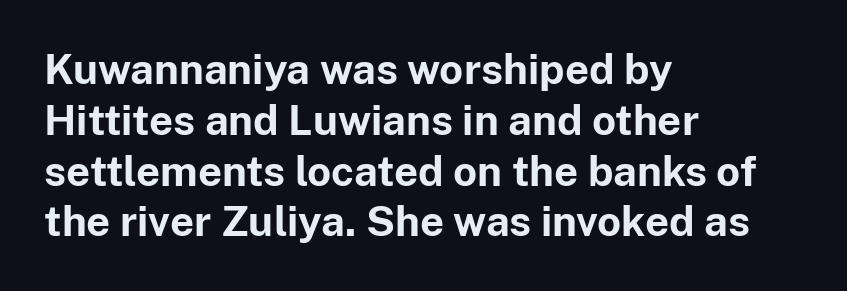
{"serif": "no", "italic": "no", "bold": "yes", "weight": "bold", "width": "normal", "stroke_contrast": "low", "x_height": "medium", "monospaced": "no", "underline": "no", "align": "left", "line_spacing_ratio": 1.21, "letter_spacing": "normal", "letter_spacing_em": 0.0, "glyph_px": 42}
